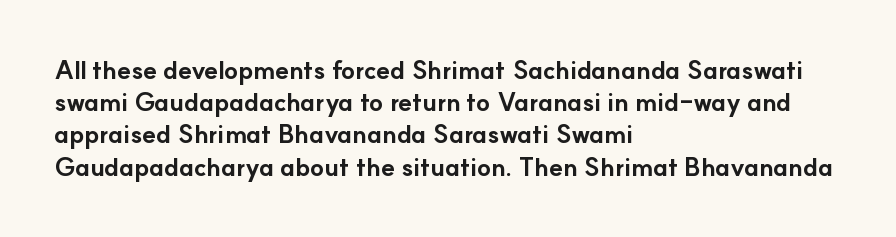
The image shows 25 px bold type, upright; set left-aligned, normal line spacing (1.29x), normal letter spacing, not underlined.
